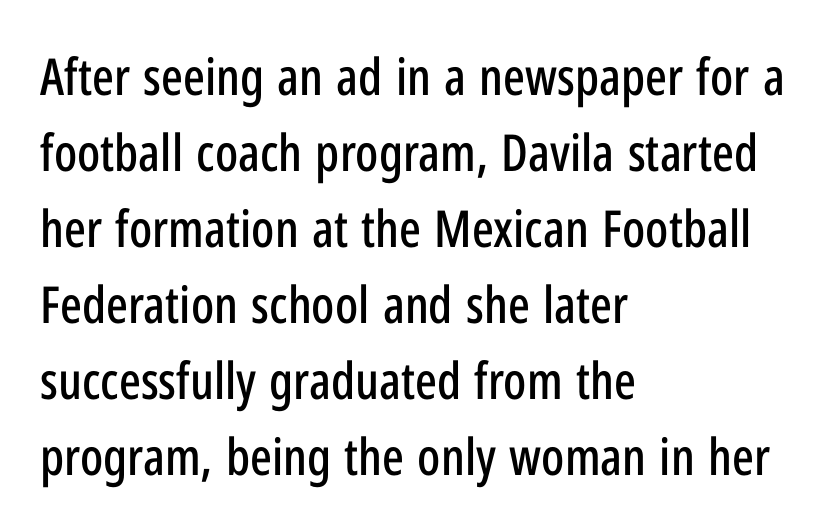
These lines keep a tight, regular rhythm from letter to letter. Are there feet on the stems? There aren't — it's a sans. Type without underlining. Every character sits straight up, as roman type does.
